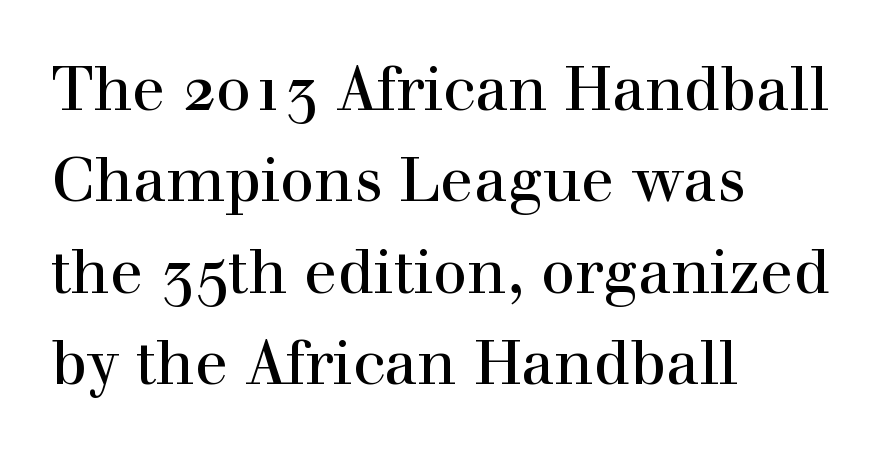
{"serif": "yes", "italic": "no", "width": "normal", "x_height": "medium", "monospaced": "no", "underline": "no", "align": "left", "line_spacing": "normal", "line_spacing_ratio": 1.5, "letter_spacing": "normal", "letter_spacing_em": 0.0, "glyph_px": 61}
